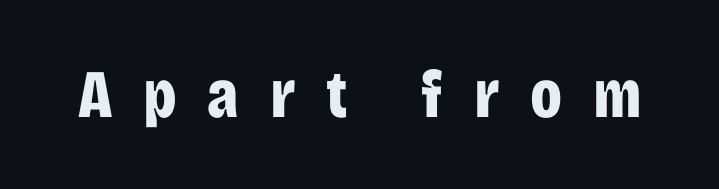
{"serif": "no", "italic": "no", "bold": "yes", "weight": "bold", "width": "condensed", "stroke_contrast": "low", "x_height": "large", "monospaced": "no", "underline": "no", "letter_spacing": "wide", "letter_spacing_em": 0.45, "glyph_px": 68}
